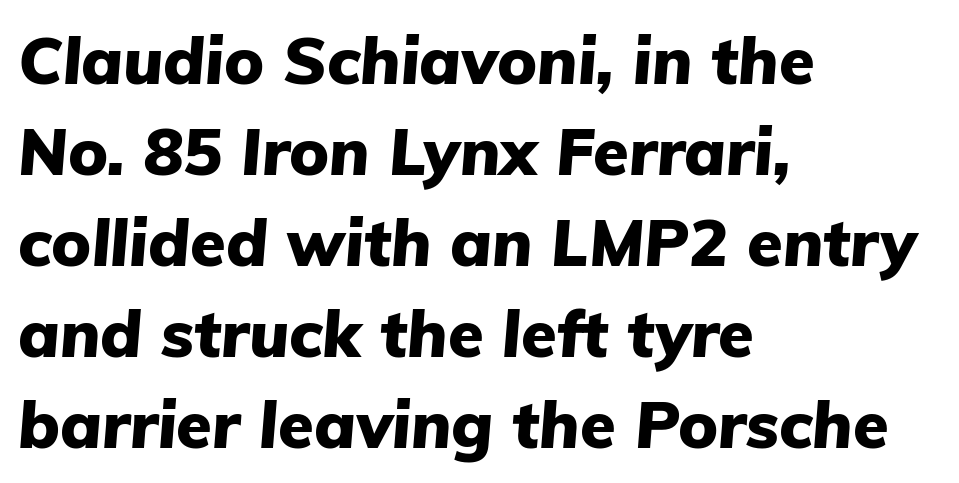
The image shows 65 px heavy type, italic (leaning right); set left-aligned, normal line spacing (1.4x), normal letter spacing, not underlined; low stroke contrast and a medium x-height.
